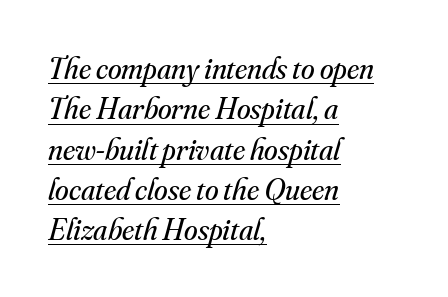
Each line of the rendering has a horizontal stroke beneath the glyphs. You could not count columns in this text — the font is proportionally spaced. Yep, those are serifs on the letters. Horizontal alignment here is leftward, the default for most running prose. Between one letter and the next there's only the usual sliver of space.
